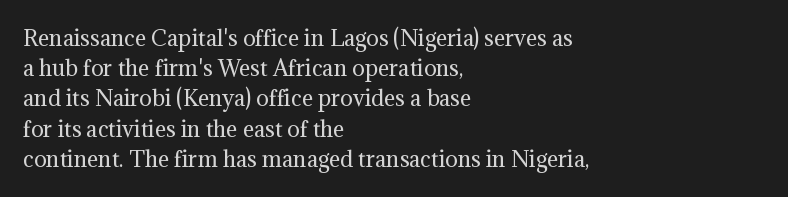
{"italic": "no", "bold": "no", "underline": "no", "align": "left", "line_spacing": "normal", "line_spacing_ratio": 1.44, "letter_spacing": "normal", "letter_spacing_em": 0.0, "glyph_px": 21}
